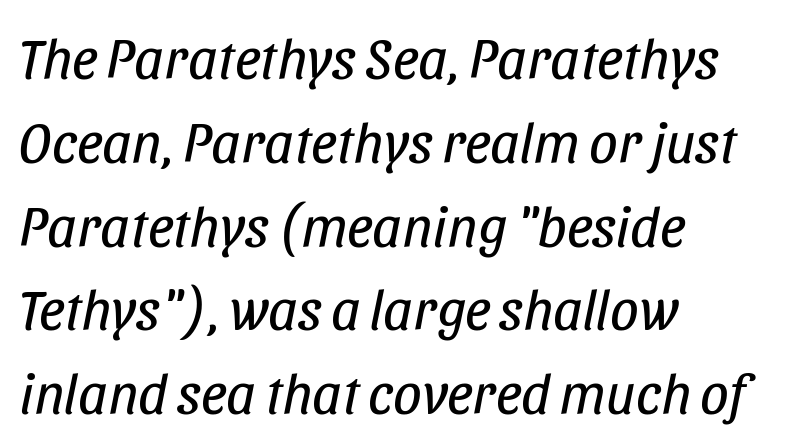
{"italic": "yes", "lean": "right", "slant_degrees": 11, "bold": "no", "weight": "regular", "width": "condensed", "stroke_contrast": "low", "x_height": "large", "monospaced": "no", "underline": "no", "align": "left", "line_spacing": "normal", "line_spacing_ratio": 1.47, "letter_spacing": "normal", "letter_spacing_em": 0.0, "glyph_px": 57}
